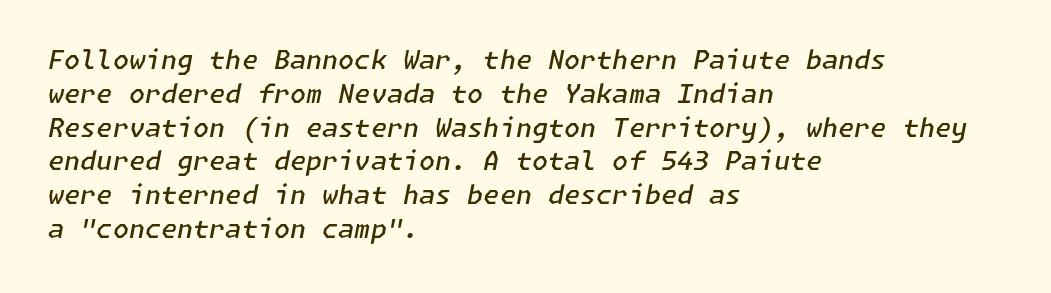
Q: Is the text bold? A: Semi-bold.
Q: Is the text italic (slanted)? A: Yes, it leans right by about 11 degrees.
Q: Is the text underlined? A: No.
Q: How is the paragraph aligned? A: Left-aligned.
Q: Is the spacing between letters normal or unusually wide? A: Normal.
Q: Is the spacing between lines tight, normal or loose? A: Normal.
